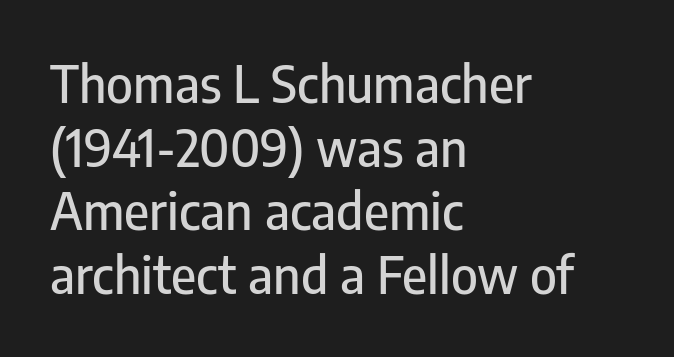
Q: Is the text italic (slanted)? A: No, it is upright.
Q: Is the typeface a serif or a sans-serif typeface? A: Sans-serif.
Q: Is the text underlined? A: No.
Q: How is the paragraph aligned? A: Left-aligned.
Q: Is the spacing between letters normal or unusually wide? A: Normal.
Q: Is the spacing between lines tight, normal or loose? A: Normal.
Q: Width (condensed, normal, or wide)? A: Condensed.
Q: Stroke contrast? A: Low.
Q: x-height? A: Medium.
Q: Monospaced? A: No.
